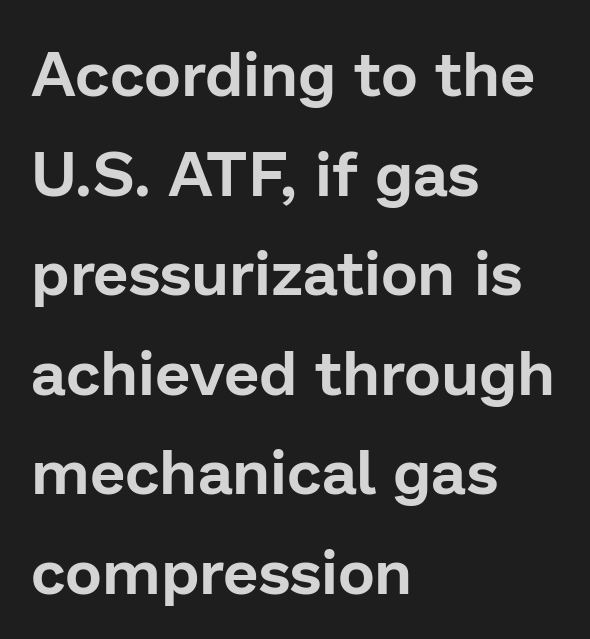
Q: Is the text italic (slanted)? A: No, it is upright.
Q: Is the typeface a serif or a sans-serif typeface? A: Sans-serif.
Q: Is the text underlined? A: No.
Q: How is the paragraph aligned? A: Left-aligned.
Q: Is the spacing between letters normal or unusually wide? A: Normal.
Q: Is the spacing between lines tight, normal or loose? A: Normal.
Q: Width (condensed, normal, or wide)? A: Normal.
Q: Stroke contrast? A: Low.
Q: x-height? A: Medium.
Q: Monospaced? A: No.
